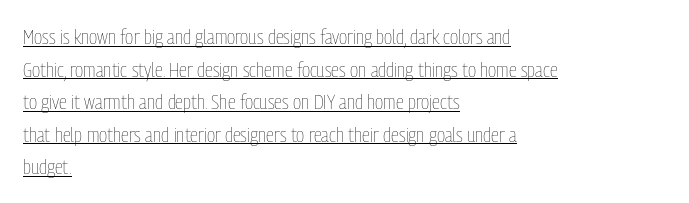
{"italic": "no", "bold": "no", "underline": "yes", "align": "left", "line_spacing": "normal", "line_spacing_ratio": 1.55, "letter_spacing": "normal", "letter_spacing_em": 0.0, "glyph_px": 21}
